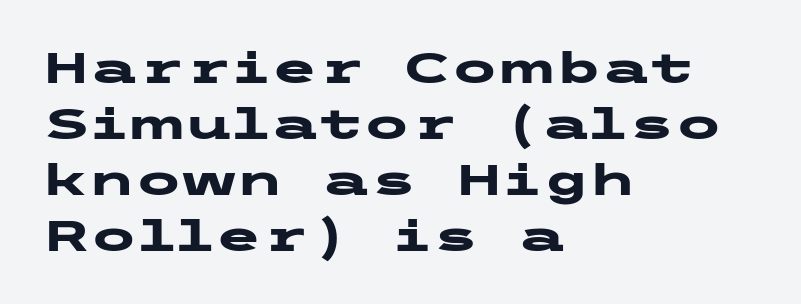
Q: Is the text bold? A: Yes.
Q: Is the text italic (slanted)? A: No, it is upright.
Q: Is the typeface a serif or a sans-serif typeface? A: Sans-serif.
Q: Is the text underlined? A: No.
Q: How is the paragraph aligned? A: Left-aligned.
Q: Is the spacing between letters normal or unusually wide? A: Normal.
Q: Is the spacing between lines tight, normal or loose? A: Normal.
Q: Width (condensed, normal, or wide)? A: Wide.
Q: Stroke contrast? A: Low.
Q: x-height? A: Medium.
